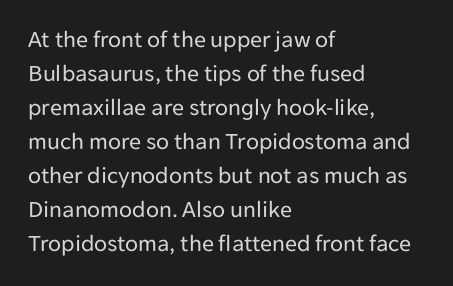
Just letters on the line, the space beneath them empty. The lines sit at an ordinary, default distance from one another. Reading down the block, your eye returns to a fixed left position each line. Think standard paragraph weight, or any step lighter than that.
